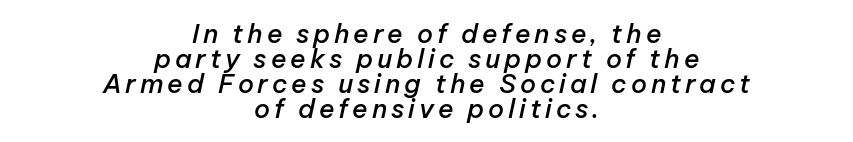
Is there much room between lines? No — they nearly touch. Leftover space on each line is divided equally before and after the words. Italic? Definitely — the glyphs are oblique. Stroke thickness is moderately raised; the sample reads as semibold. Underlining? Definitely not there.
